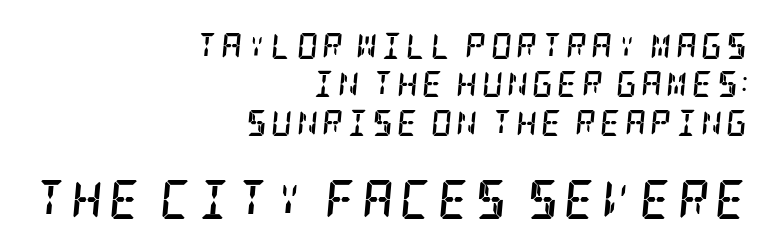
Size hierarchy here favors the trailing block over the leading one. The font family rendered here belongs to the serif group. The block of text has a typical density, with ordinary space between rows. The compositor pushed each line to the right boundary. Observe the lean: these are italic letterforms. Every letter is thick-stroked: bold, no question.
